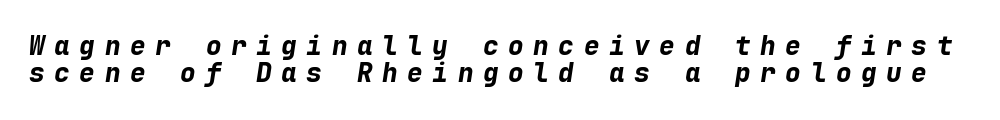
Thick stems and heavy bowls — unmistakably bold. Regarding leading, the lines here are crowded together. This is oblique type, the kind used for emphasis or titles. The letterforms stand isolated, each surrounded by extra space. Descender tails drop into unmarked territory.
